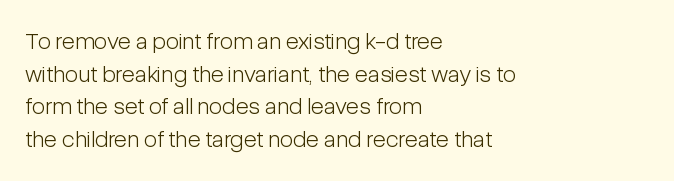
Q: Is the text bold? A: No.
Q: Is the text italic (slanted)? A: No, it is upright.
Q: Is the text underlined? A: No.
Q: How is the paragraph aligned? A: Left-aligned.
Q: Is the spacing between letters normal or unusually wide? A: Normal.
Q: Is the spacing between lines tight, normal or loose? A: Normal.
